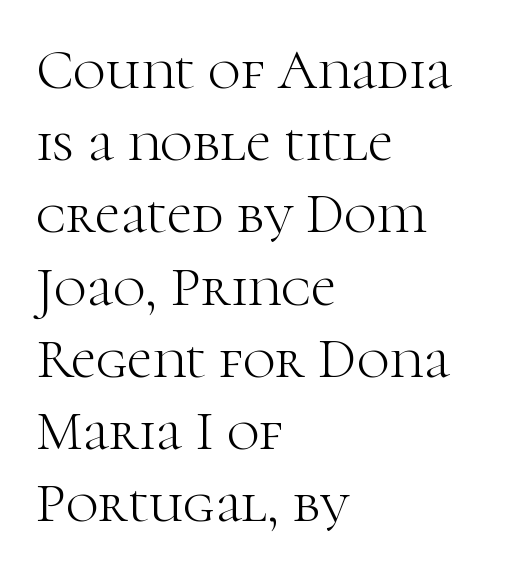
The image shows 56 px light serif type, upright; set left-aligned, normal line spacing (1.29x), normal letter spacing, not underlined; high stroke contrast and a medium x-height.
